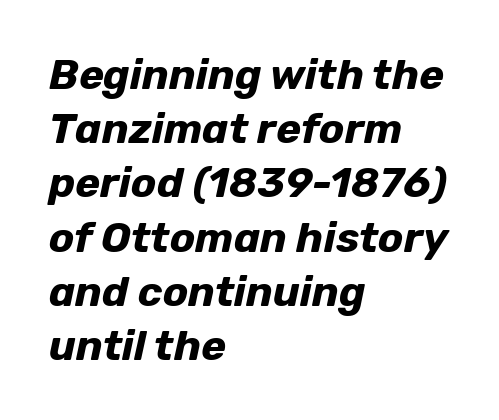
{"italic": "yes", "lean": "right", "slant_degrees": 12, "bold": "yes", "weight": "bold", "width": "normal", "stroke_contrast": "low", "x_height": "medium", "monospaced": "no", "underline": "no", "align": "left", "line_spacing": "normal", "line_spacing_ratio": 1.29, "letter_spacing": "normal", "letter_spacing_em": 0.0, "glyph_px": 42}
